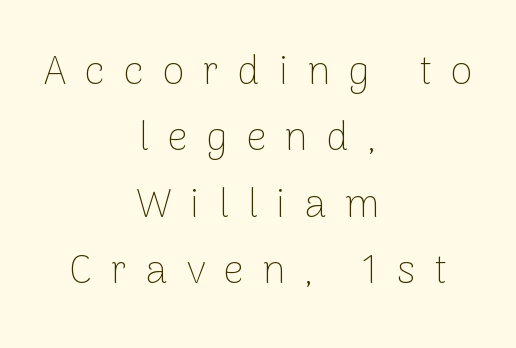
Q: Is the text bold? A: No.
Q: Is the text italic (slanted)? A: No, it is upright.
Q: Is the typeface a serif or a sans-serif typeface? A: Sans-serif.
Q: Is the text underlined? A: No.
Q: How is the paragraph aligned? A: Centered.
Q: Is the spacing between letters normal or unusually wide? A: Unusually wide.
Q: Is the spacing between lines tight, normal or loose? A: Normal.
Q: Width (condensed, normal, or wide)? A: Normal.
Q: Stroke contrast? A: Low.
Q: x-height? A: Medium.
Q: Monospaced? A: No.
